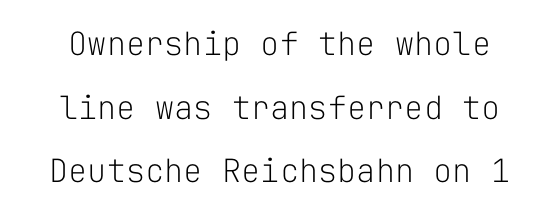
When letters stand straight like this, we call the style roman or upright. Underlining? Definitely not there. The block of text is sparse from top to bottom, with ample space between rows. Examine the stroke ends and you'll find no serifs.
